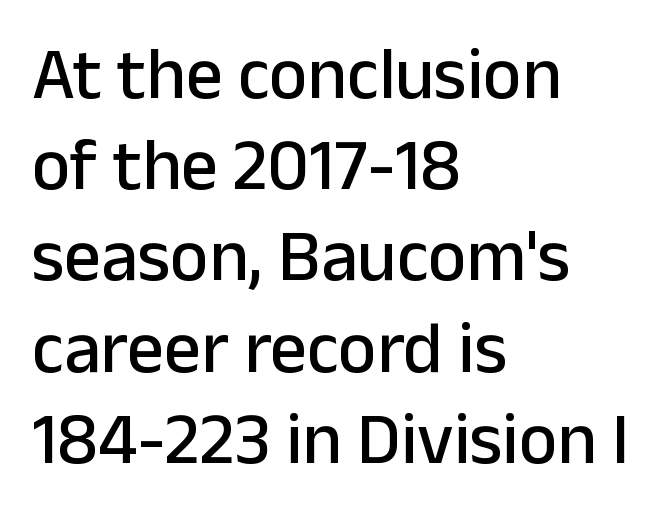
Words appear dense and cohesive because spacing is normal. Here the designer chose a conventional face with non-uniform glyph widths. The typeface chosen for these lines omits serifs. Typeset ragged right — the left edge is the straight one. Is there much room between lines? A standard amount, neither cramped nor airy. The strip under each line holds only bare page.
